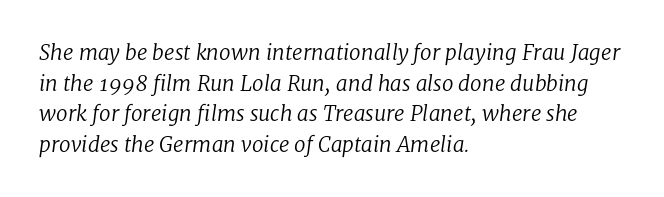
The letterforms sit at book weight or below. The letterforms sit shoulder to shoulder at normal distance. Line spacing here is normal. All the whitespace from short lines collects on the right. The face used here has a pronounced slope to its letters. The baseline area is clear.
